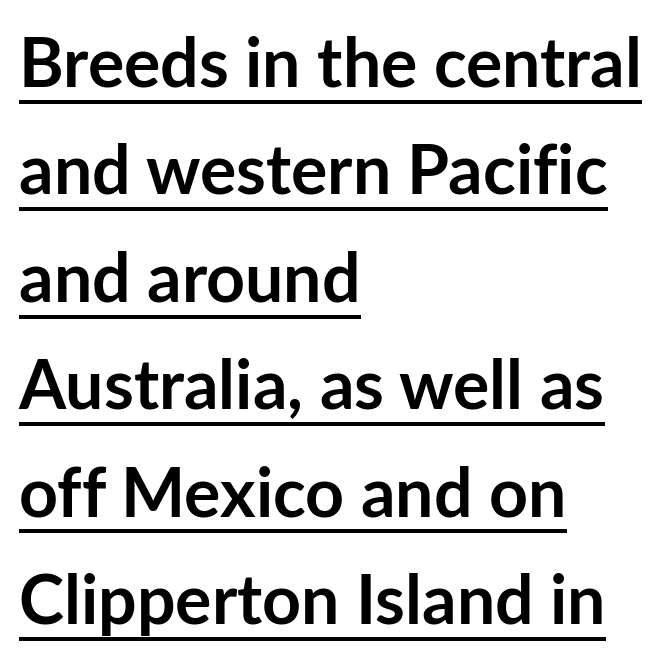
The image shows 68 px semibold sans-serif type, upright; set left-aligned, normal line spacing (1.58x), normal letter spacing, underlined; low stroke contrast and a medium x-height.
